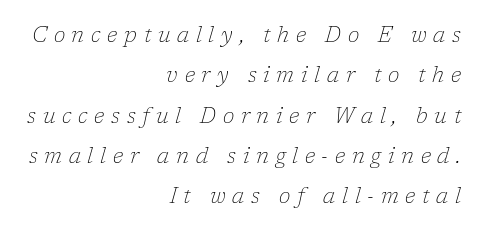
The image shows 21 px text type, italic (leaning right); set right-aligned, loose line spacing (1.92x), unusually wide letter spacing (+0.32 em), not underlined.
